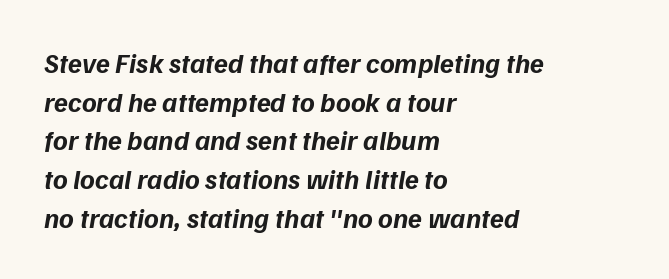
The glyphs are unaccompanied by any horizontal stroke below them. Varying glyph widths throughout — classic text-font behaviour. Each line starts at the same left margin while the right side varies. The face used here has the dense, thick strokes of a bold. Each letter's strokes conclude bluntly, with no projecting serifs. How would I describe the line gaps? Plain and ordinary.
